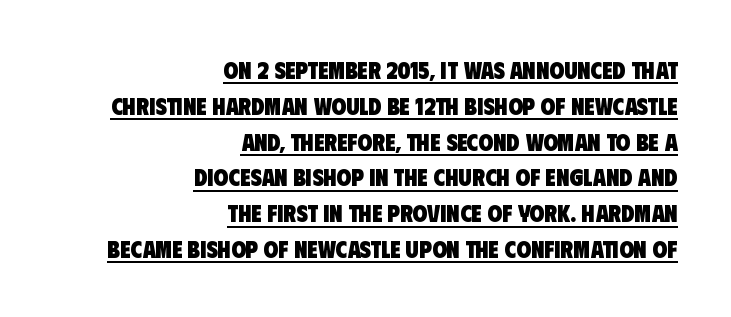
Q: Is the text bold? A: Yes.
Q: Is the text underlined? A: Yes.
Q: How is the paragraph aligned? A: Right-aligned.
Q: Is the spacing between letters normal or unusually wide? A: Normal.
Q: Is the spacing between lines tight, normal or loose? A: Normal.
